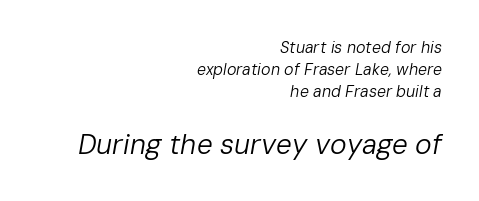
Q: Is the text bold? A: No.
Q: Is the text italic (slanted)? A: Yes, it leans right by about 10 degrees.
Q: Is the text underlined? A: No.
Q: How is the paragraph aligned? A: Right-aligned.
Q: Is the spacing between letters normal or unusually wide? A: Normal.
Q: Is the spacing between lines tight, normal or loose? A: Normal.
Q: Which block of text is set in a larger size, the first (top) or the second (bottom)? A: The second (bottom) one.
Q: Width (condensed, normal, or wide)? A: Normal.
Q: Stroke contrast? A: Low.
Q: x-height? A: Medium.
Q: Monospaced? A: No.
